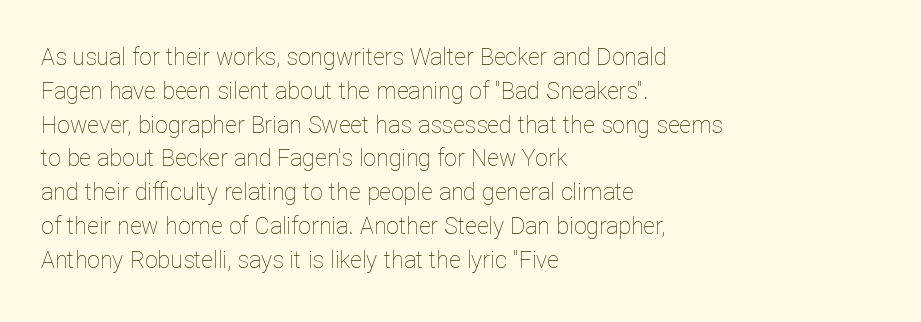
Just letters on the line, the space beneath them empty. Evenly set lines give the paragraph a standard silhouette. Heft: none added — not bold. Notice how the passage keeps a crisp vertical edge on the left only. No extra tracking has been applied to these lines. A roman cut, with each character standing at attention.
